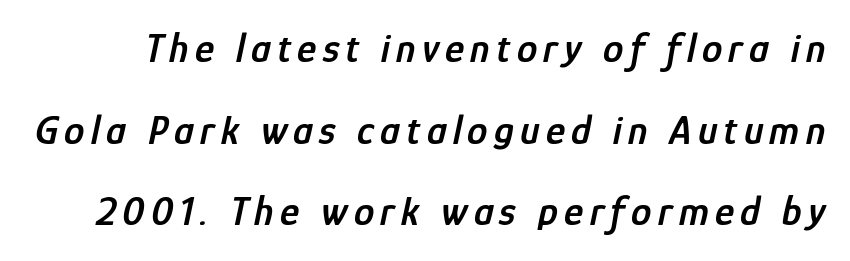
Q: Is the text bold? A: Semi-bold.
Q: Is the text italic (slanted)? A: Yes, it leans right by about 12 degrees.
Q: Is the text underlined? A: No.
Q: Is the spacing between lines tight, normal or loose? A: Loose.
Q: Width (condensed, normal, or wide)? A: Condensed.
Q: Stroke contrast? A: Low.
Q: x-height? A: Medium.
Q: Monospaced? A: No.
